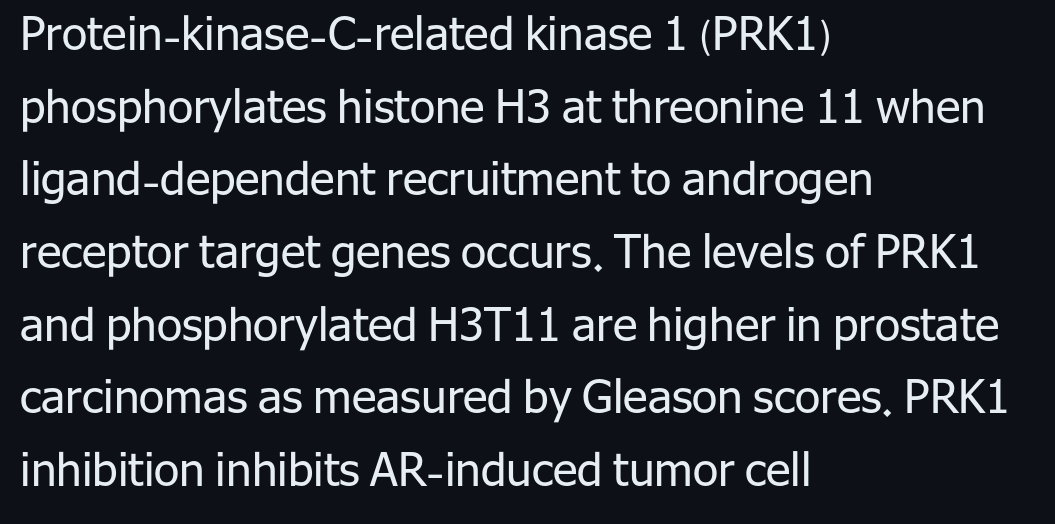
The image shows 46 px regular-weight sans-serif type, upright; set left-aligned, normal line spacing (1.58x), normal letter spacing, not underlined; low stroke contrast and a medium x-height.
